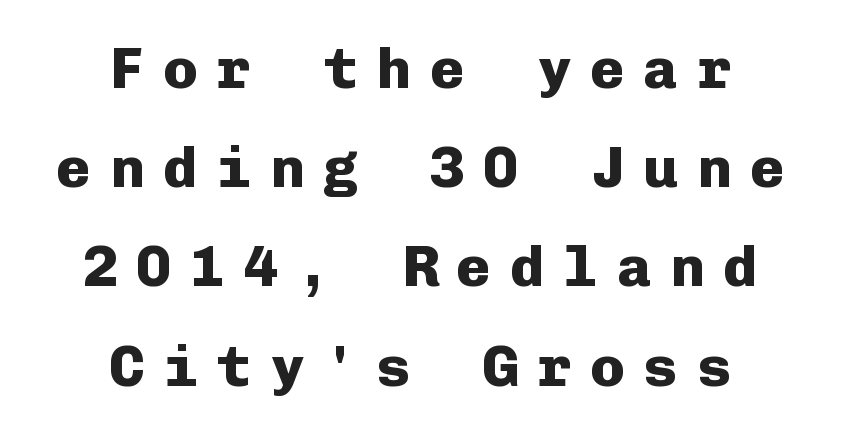
The image shows 58 px heavy sans-serif type, upright, monospaced; set centered, line spacing 1.71x, unusually wide letter spacing (+0.32 em), not underlined; low stroke contrast and a medium x-height.
